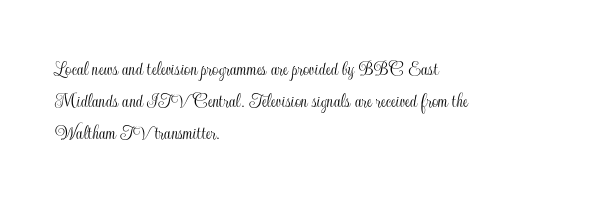
The image shows 22 px text type; set left-aligned, normal line spacing (1.45x), normal letter spacing, not underlined.
